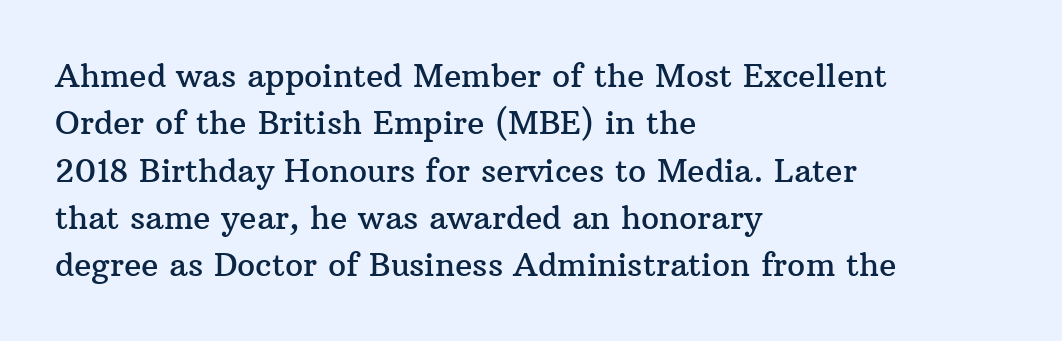
Q: Is the text italic (slanted)? A: No, it is upright.
Q: Is the typeface a serif or a sans-serif typeface? A: Serif.
Q: Is the text underlined? A: No.
Q: How is the paragraph aligned? A: Left-aligned.
Q: Is the spacing between letters normal or unusually wide? A: Normal.
Q: Is the spacing between lines tight, normal or loose? A: Normal.
Q: Width (condensed, normal, or wide)? A: Normal.
Q: Stroke contrast? A: Medium.
Q: x-height? A: Medium.
Q: Monospaced? A: No.
